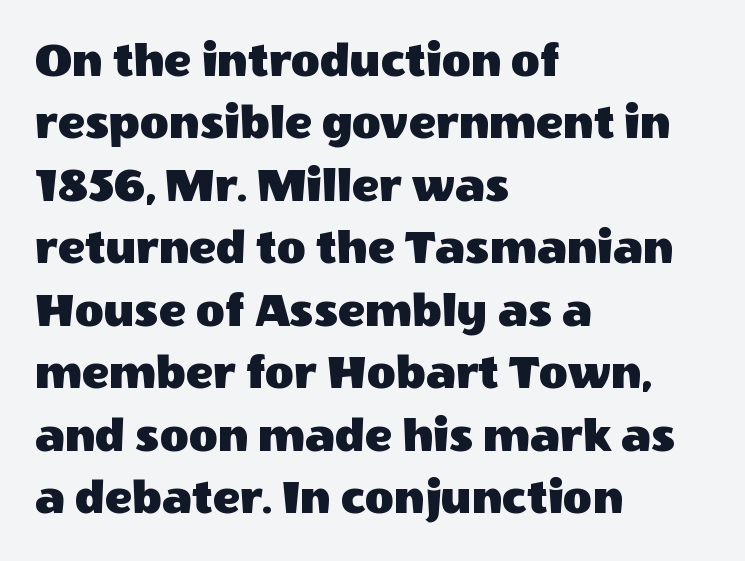
The image shows 50 px sans-serif type, upright; set left-aligned, normal line spacing (1.25x), normal letter spacing, not underlined; a large x-height.
